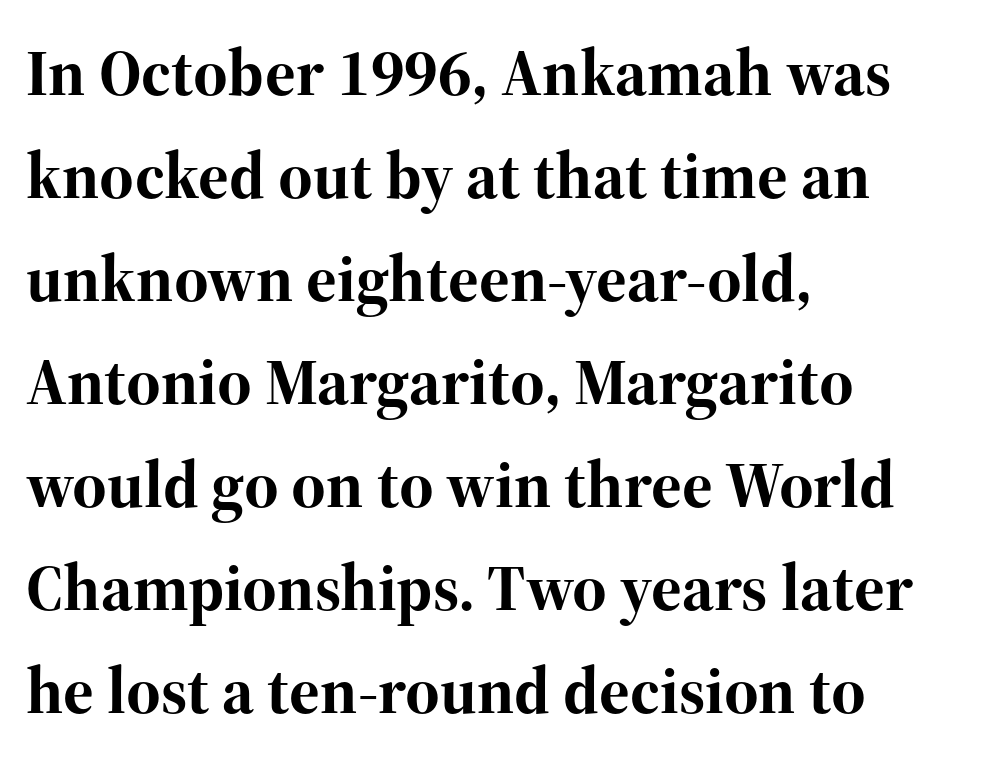
{"serif": "yes", "italic": "no", "bold": "yes", "weight": "bold", "width": "normal", "stroke_contrast": "high", "x_height": "medium", "monospaced": "no", "underline": "no", "align": "left", "line_spacing": "normal", "line_spacing_ratio": 1.56, "letter_spacing": "normal", "letter_spacing_em": 0.0, "glyph_px": 66}
